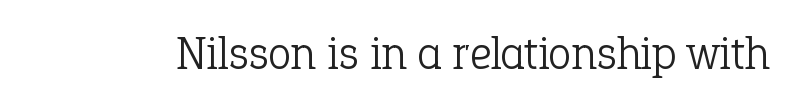
Q: Is the text bold? A: No.
Q: Is the text italic (slanted)? A: No, it is upright.
Q: Is the typeface a serif or a sans-serif typeface? A: Serif.
Q: Is the text underlined? A: No.
Q: Is the spacing between letters normal or unusually wide? A: Normal.
Q: Width (condensed, normal, or wide)? A: Normal.
Q: Stroke contrast? A: Low.
Q: x-height? A: Medium.
Q: Monospaced? A: No.
